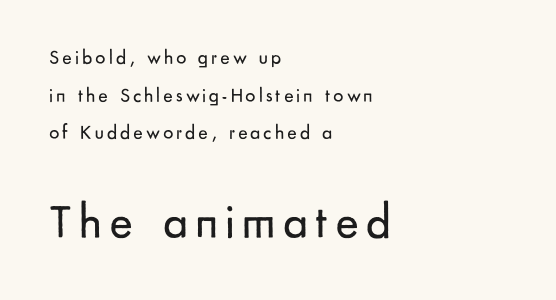
The image shows 49 px regular-weight sans-serif type, upright; set left-aligned, line spacing 1.88x, not underlined; the second (bottom) block is 2.45x larger; low stroke contrast and a small x-height.
